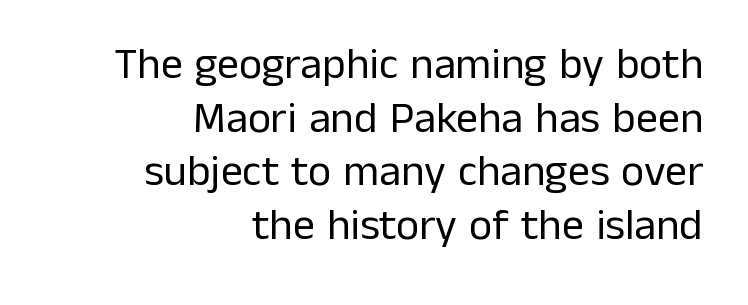
{"serif": "no", "italic": "no", "bold": "no", "weight": "regular", "width": "normal", "stroke_contrast": "low", "x_height": "medium", "monospaced": "no", "underline": "no", "align": "right", "line_spacing_ratio": 1.22, "letter_spacing": "normal", "letter_spacing_em": 0.0, "glyph_px": 44}
